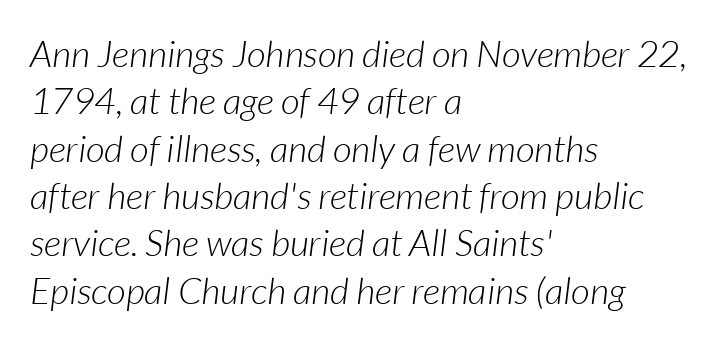
Vertical stems look standard width or narrower in stroke. Lines of text with bare space underneath. Where is the straight margin? On the left. The leading is moderate, giving the passage an even texture. These lines are rendered in a variable-pitch font. Compared with typical body copy, the letter spacing here is the same.
